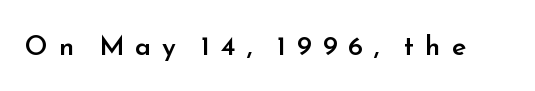
Q: Is the text bold? A: Semi-bold.
Q: Is the text italic (slanted)? A: No, it is upright.
Q: Is the text underlined? A: No.
Q: Is the spacing between letters normal or unusually wide? A: Unusually wide.
